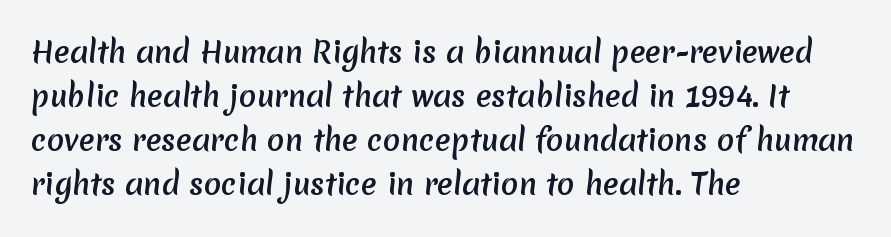
These lines are composed in type without serifs. Layout note: lines flush left. Decoration check: the copy has no underline. Tracking value appears to be zero — textbook default spacing.
